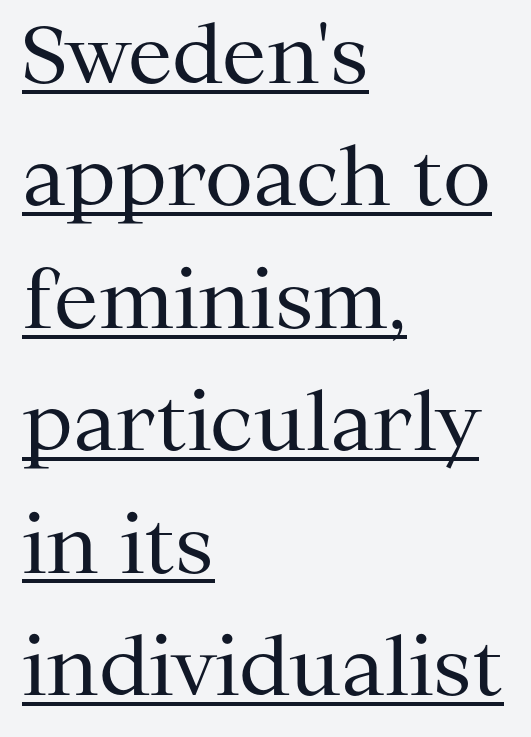
The image shows 79 px regular-weight serif type, upright; set left-aligned, normal line spacing (1.55x), normal letter spacing, underlined; medium stroke contrast and a medium x-height.
